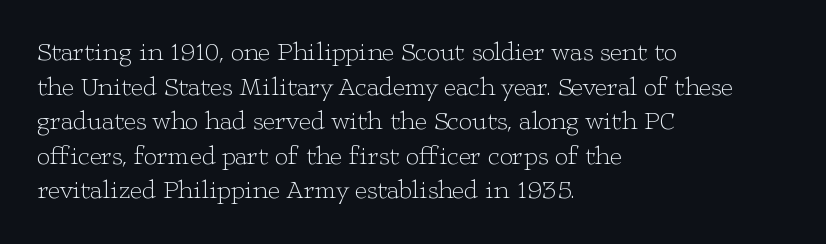
The image shows 26 px text type, upright; set left-aligned, normal line spacing (1.33x), normal letter spacing, not underlined.
